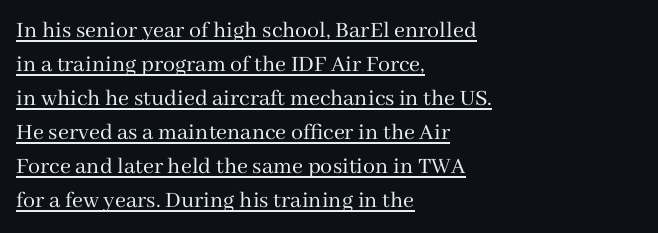
Q: Is the text bold? A: No.
Q: Is the text italic (slanted)? A: No, it is upright.
Q: Is the text underlined? A: Yes.
Q: How is the paragraph aligned? A: Left-aligned.
Q: Is the spacing between letters normal or unusually wide? A: Normal.
Q: Is the spacing between lines tight, normal or loose? A: Normal.
